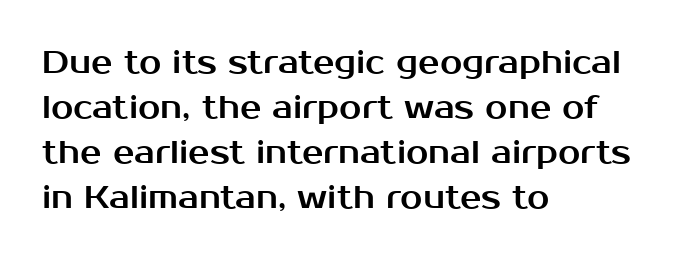
These lines are rendered in a variable-pitch font. The letters stand upright; this is a roman face. Compared with typical body copy, the letter spacing here is the same. Horizontal alignment here is leftward, the default for most running prose. The passage shown is typeset with a sans-serif family. How would I describe the line gaps? Plain and ordinary.
